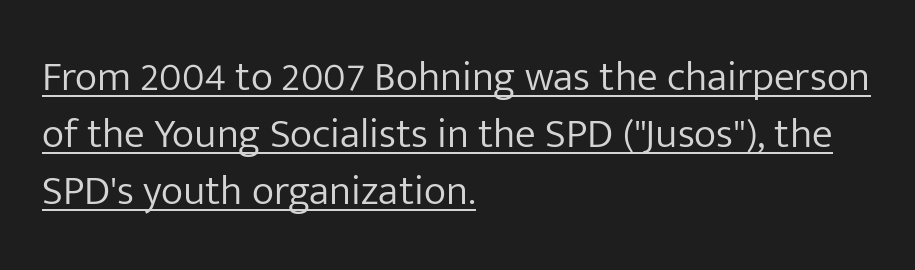
The image shows 42 px light sans-serif type, upright; set left-aligned, normal line spacing (1.36x), normal letter spacing, underlined; low stroke contrast and a medium x-height.
